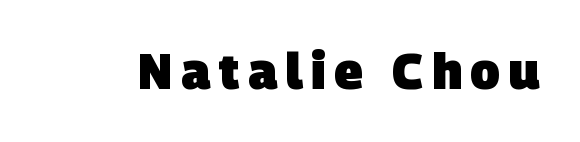
{"serif": "no", "bold": "yes", "weight": "heavy", "width": "normal", "stroke_contrast": "low", "x_height": "large", "monospaced": "no", "underline": "no", "glyph_px": 49}
